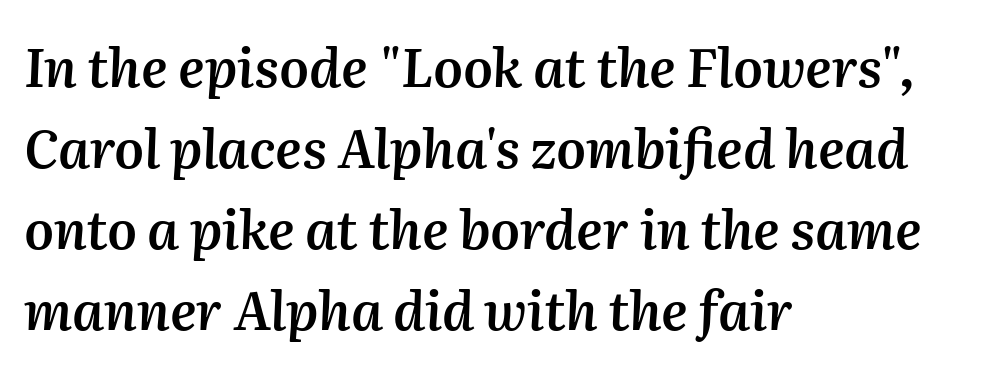
{"italic": "yes", "lean": "right", "slant_degrees": 2, "bold": "semi", "weight": "semibold", "width": "normal", "stroke_contrast": "medium", "x_height": "medium", "monospaced": "no", "underline": "no", "align": "left", "line_spacing": "normal", "line_spacing_ratio": 1.53, "letter_spacing": "normal", "letter_spacing_em": 0.0, "glyph_px": 53}
